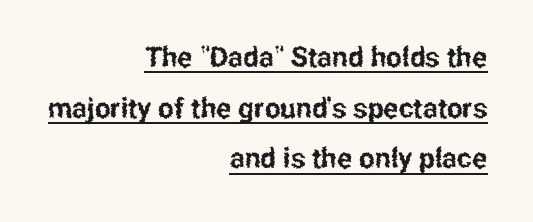
{"serif": "no", "italic": "no", "width": "condensed", "stroke_contrast": "low", "x_height": "medium", "monospaced": "no", "underline": "yes", "align": "right", "line_spacing_ratio": 1.81, "letter_spacing": "normal", "letter_spacing_em": 0.0, "glyph_px": 28}
